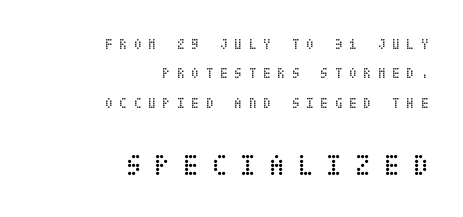
The image shows 30 px regular-weight, condensed type, upright; set right-aligned, loose line spacing (1.96x), unusually wide letter spacing (+0.41 em), not underlined; the second (bottom) block is 2.0x larger; low stroke contrast and a large x-height.
